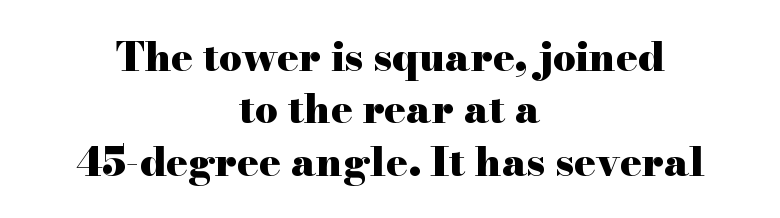
Q: Is the text bold? A: Yes.
Q: Is the text italic (slanted)? A: No, it is upright.
Q: Is the typeface a serif or a sans-serif typeface? A: Serif.
Q: Is the text underlined? A: No.
Q: How is the paragraph aligned? A: Centered.
Q: Is the spacing between letters normal or unusually wide? A: Normal.
Q: Is the spacing between lines tight, normal or loose? A: Normal.
Q: Width (condensed, normal, or wide)? A: Wide.
Q: Stroke contrast? A: High.
Q: x-height? A: Small.
Q: Monospaced? A: No.
